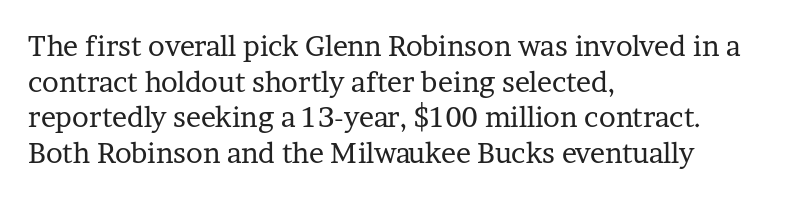
The passage shown is not underscored anywhere. Students, note that the glyphs here touch the page at normal intervals. Evenly set lines give the paragraph a standard silhouette. Serifs: yes, visible at the terminals of the letterforms. This is not heavy type; no bold has been used.
